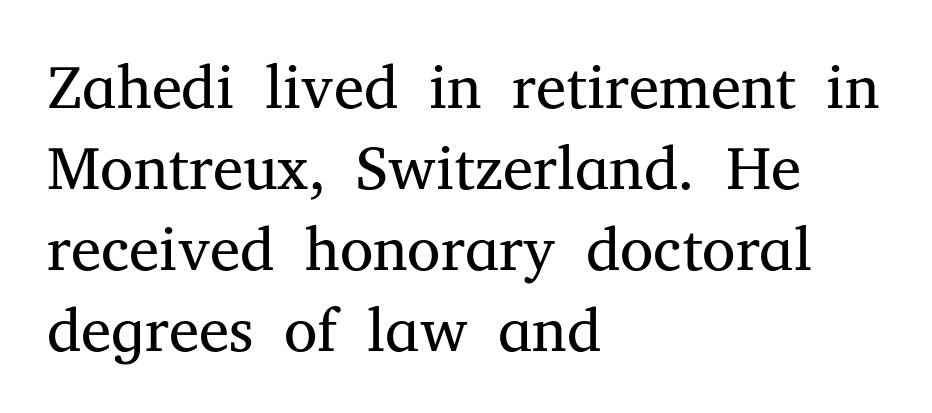
{"serif": "yes", "italic": "no", "bold": "no", "weight": "regular", "width": "normal", "stroke_contrast": "medium", "x_height": "medium", "monospaced": "no", "underline": "no", "align": "left", "line_spacing": "normal", "line_spacing_ratio": 1.33, "letter_spacing": "normal", "letter_spacing_em": 0.0, "glyph_px": 61}
